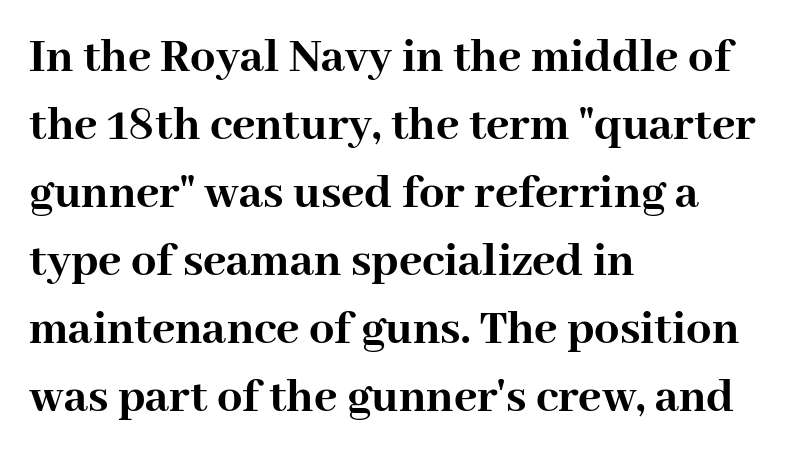
{"serif": "yes", "italic": "no", "bold": "yes", "weight": "semibold", "width": "normal", "stroke_contrast": "high", "x_height": "medium", "monospaced": "no", "underline": "no", "align": "left", "line_spacing": "normal", "line_spacing_ratio": 1.36, "letter_spacing": "normal", "letter_spacing_em": 0.0, "glyph_px": 50}
